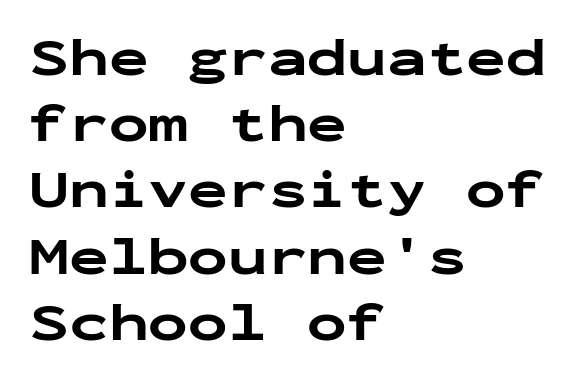
{"serif": "no", "italic": "no", "bold": "yes", "weight": "bold", "width": "wide", "stroke_contrast": "low", "x_height": "medium", "monospaced": "yes", "underline": "no", "align": "left", "line_spacing": "normal", "line_spacing_ratio": 1.25, "letter_spacing": "normal", "letter_spacing_em": 0.0, "glyph_px": 53}
